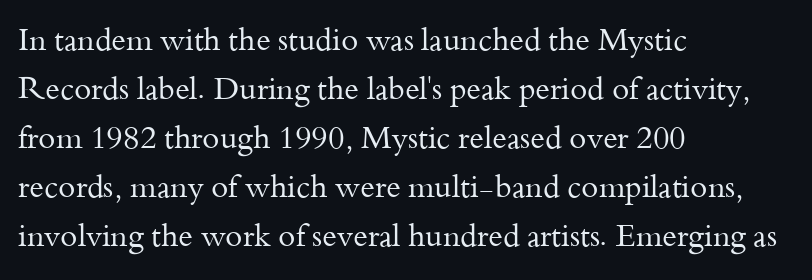
Character widths vary here, with narrow letters taking less room than wide ones. Clear beneath every line of the passage. The strokes are not fattened; the text isn't bold. A student would call this left alignment; a typographer would say flush left, rag right. You could call the tracking neutral — neither tight nor loose. Reading down the column, the eye jumps a familiar distance to each next line.
